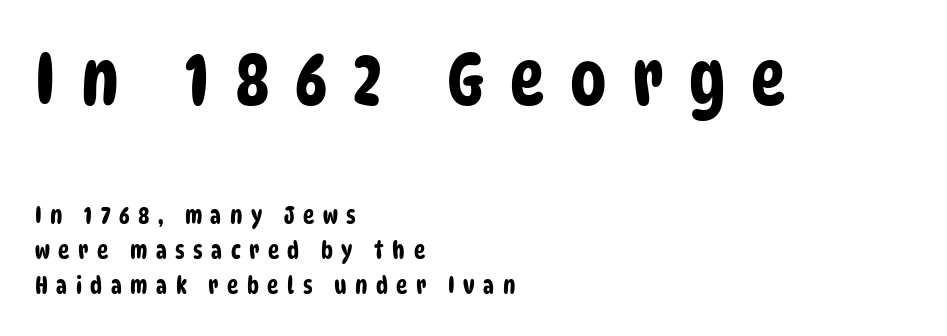
Short and long lines alike share a common starting point at left. The space beneath each line is pristine and unruled. The face used here is rendered with a markedly widened letterfit. The letters advance in unequal steps, a hallmark of proportional type. Unlike a traditional serif, this face leaves its strokes unadorned. Block one is the big one; block two sits smaller underneath.
